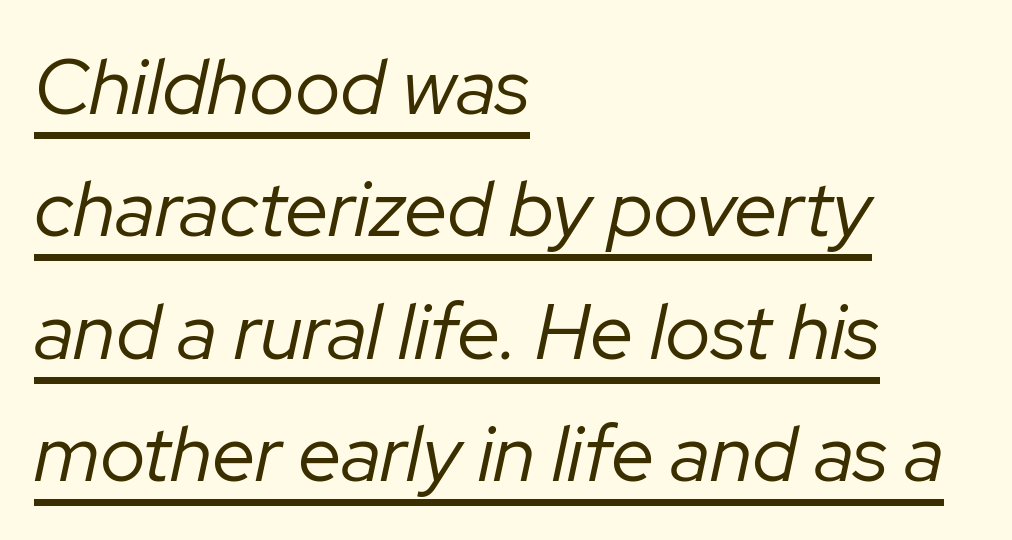
{"italic": "yes", "lean": "right", "slant_degrees": 12, "bold": "no", "weight": "regular", "width": "normal", "stroke_contrast": "low", "x_height": "medium", "monospaced": "no", "underline": "yes", "align": "left", "line_spacing": "normal", "line_spacing_ratio": 1.57, "letter_spacing": "normal", "letter_spacing_em": 0.0, "glyph_px": 78}
